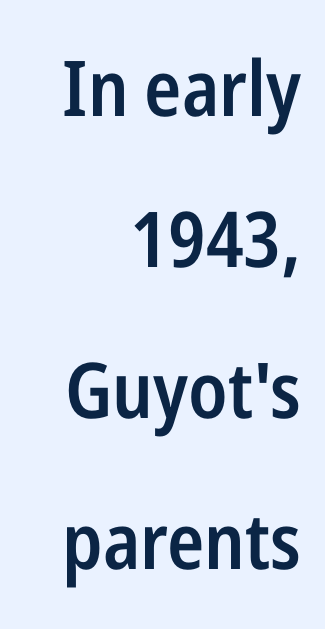
Rows of type keep a wide berth in the vertical direction. Is the type bold? Partly — it's a semibold, heavier than regular but not fully bold. Serifs: no, the terminals of the letterforms are clean. The rendering keeps characters at their native spacing.
